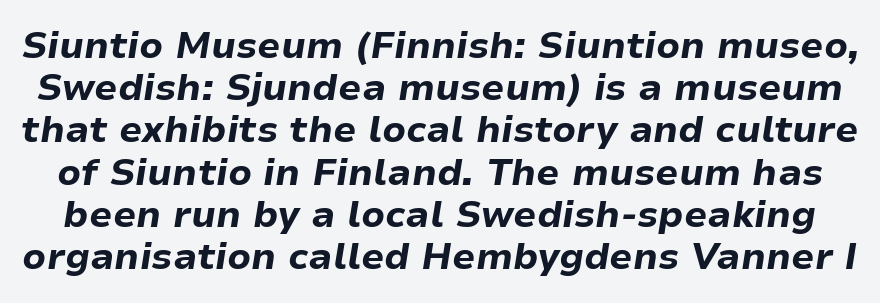
Q: Is the text bold? A: Yes.
Q: Is the text italic (slanted)? A: Yes, it leans right by about 9 degrees.
Q: Is the text underlined? A: No.
Q: Is the spacing between letters normal or unusually wide? A: Normal.
Q: Is the spacing between lines tight, normal or loose? A: Tight.
Q: Width (condensed, normal, or wide)? A: Normal.
Q: Stroke contrast? A: Low.
Q: x-height? A: Medium.
Q: Monospaced? A: No.
